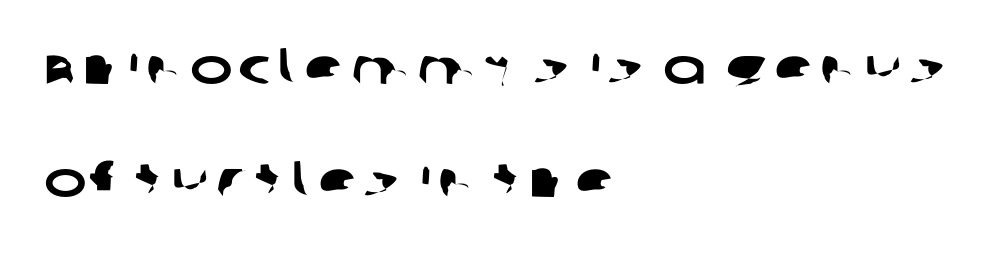
Summary of vertical rhythm: relaxed, with wide interline spacing. The setting favours the left margin, as ordinary paragraphs usually do. The face used here is proportionally spaced, like ordinary book or web type. Nobody drew a line under any word here. Is this a sans? Yes — the strokes have no serifs.
